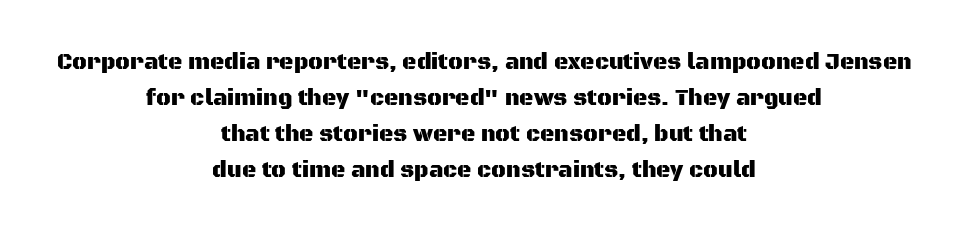
{"italic": "no", "underline": "no", "align": "center", "line_spacing": "normal", "line_spacing_ratio": 1.63, "letter_spacing": "normal", "letter_spacing_em": 0.0, "glyph_px": 22}
